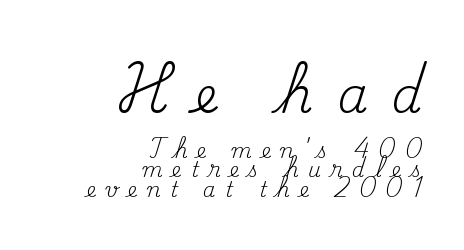
Top chunk: large. Bottom chunk: small. Underlining? Definitely not there. Looks like regular typesetting: each glyph gets only the width it needs. How are the letters spaced? Widely, with obvious added tracking. The rendering shows small feet on the letterforms — a serif design.
